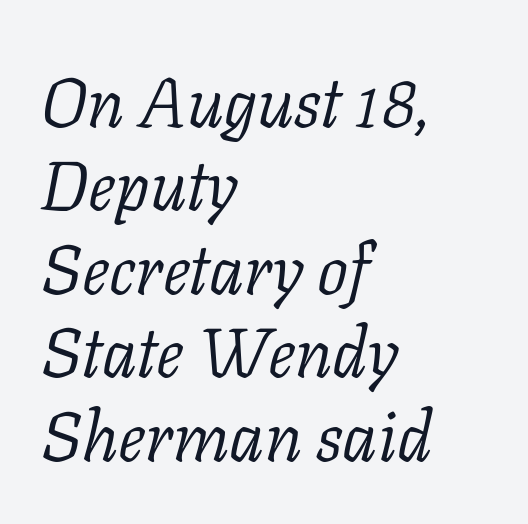
The image shows 69 px light serif type, italic (leaning right); set left-aligned, line spacing 1.21x, normal letter spacing, not underlined; low stroke contrast and a medium x-height.
